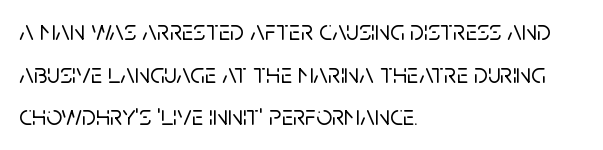
{"serif": "no", "italic": "no", "width": "normal", "stroke_contrast": "low", "x_height": "large", "monospaced": "no", "underline": "no", "align": "left", "line_spacing": "normal", "line_spacing_ratio": 1.52, "letter_spacing": "normal", "letter_spacing_em": 0.0, "glyph_px": 28}
